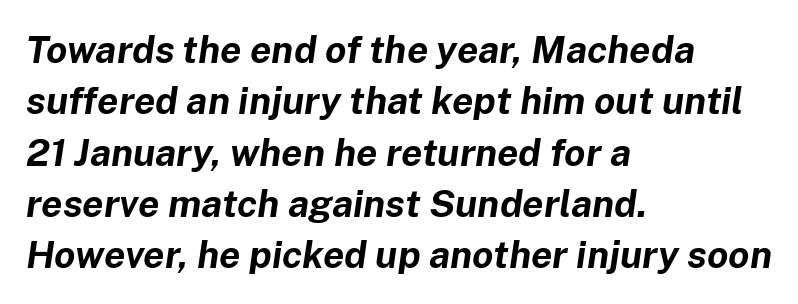
{"italic": "yes", "lean": "right", "slant_degrees": 8, "bold": "yes", "weight": "bold", "width": "normal", "stroke_contrast": "low", "x_height": "medium", "monospaced": "no", "underline": "no", "align": "left", "line_spacing": "normal", "line_spacing_ratio": 1.35, "letter_spacing": "normal", "letter_spacing_em": 0.0, "glyph_px": 38}
